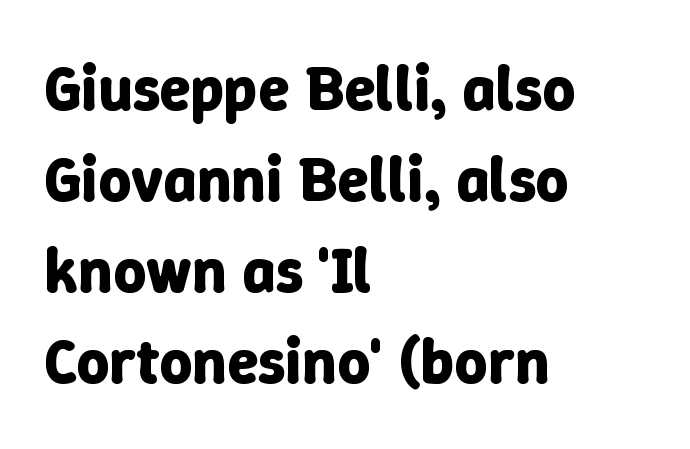
The image shows 64 px bold type, upright; set left-aligned, normal line spacing (1.42x), normal letter spacing, not underlined; low stroke contrast and a medium x-height.
